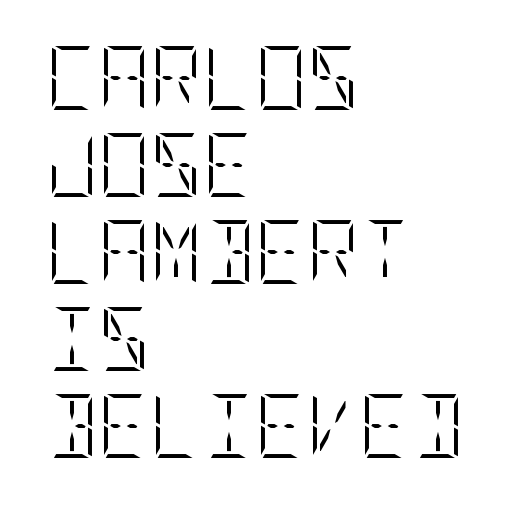
The string is rendered with underlining switched off. Every stem runs plumb, perpendicular to the baseline. The typesetter chose a ragged-right arrangement here. The letterforms sit shoulder to shoulder at normal distance. Leading: standard.
